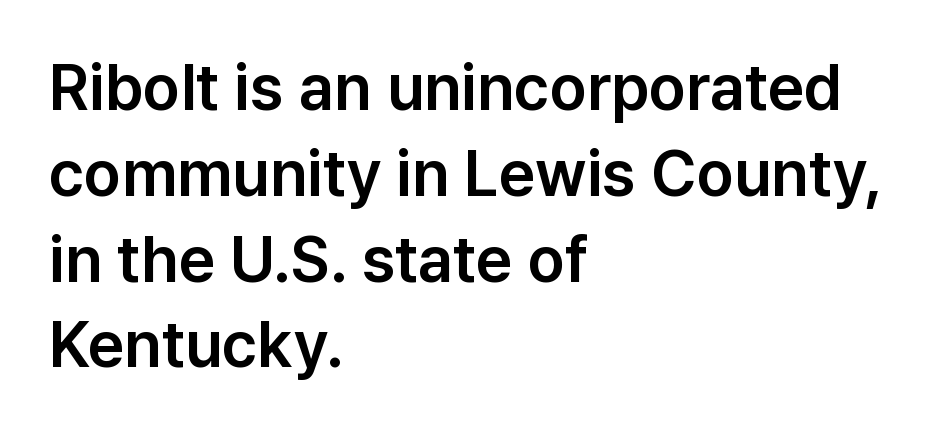
The image shows 64 px sans-serif type, upright; set left-aligned, normal line spacing (1.34x), normal letter spacing, not underlined; low stroke contrast and a medium x-height.
